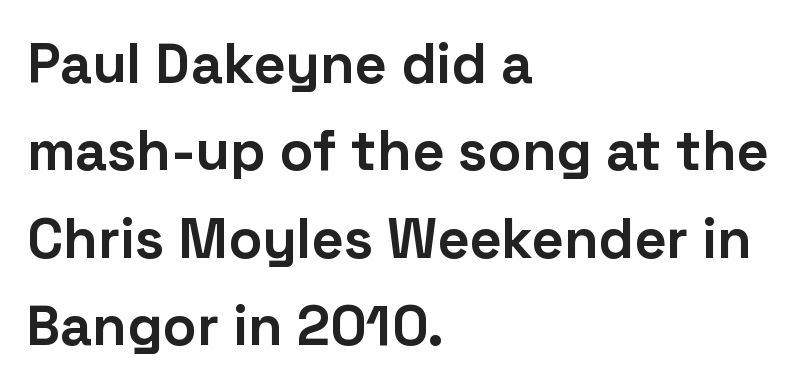
Its strokes are broad and dark, the hallmark of bold type. What kind of face is this? One without serifs — a sans. The space directly below the letters is spotless. Does the lettering tilt? It doesn't — this is upright. There is no visible air inserted between adjacent glyphs. The letters advance in unequal steps, a hallmark of proportional type.
